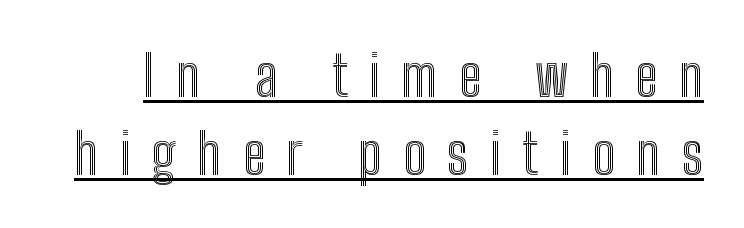
The letters stand upright; this is a roman face. The rows are spaced the way most documents space them. Look at the tracking — it's clearly loosened, letters drifting apart. The passage shown is typed in a proportional face where columns would drift. The words here are underlined.
